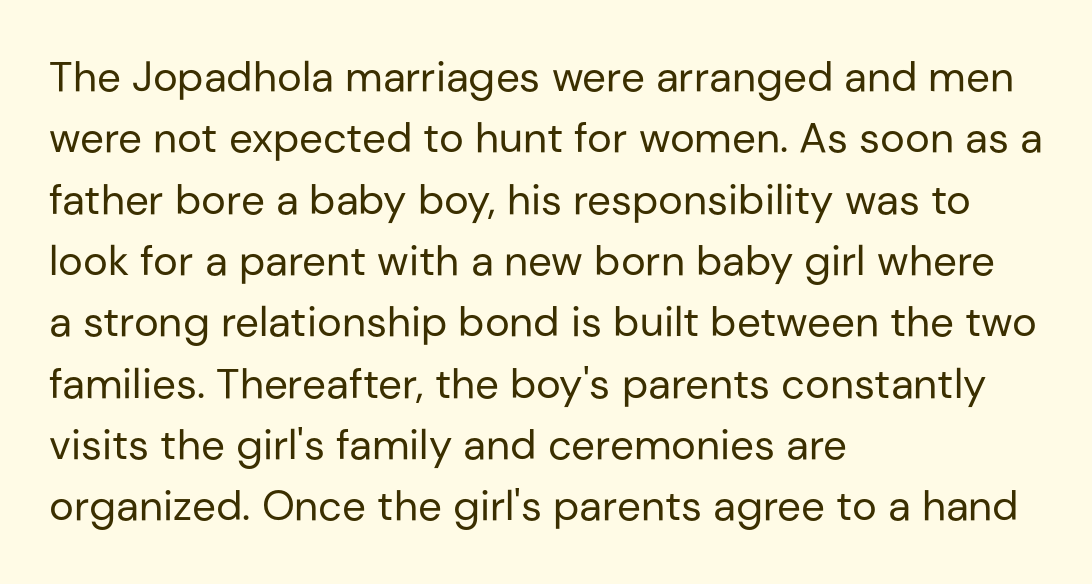
Q: Is the text bold? A: No.
Q: Is the text italic (slanted)? A: No, it is upright.
Q: Is the typeface a serif or a sans-serif typeface? A: Sans-serif.
Q: Is the text underlined? A: No.
Q: How is the paragraph aligned? A: Left-aligned.
Q: Is the spacing between letters normal or unusually wide? A: Normal.
Q: Is the spacing between lines tight, normal or loose? A: Normal.
Q: Width (condensed, normal, or wide)? A: Normal.
Q: Stroke contrast? A: Low.
Q: x-height? A: Medium.
Q: Monospaced? A: No.
